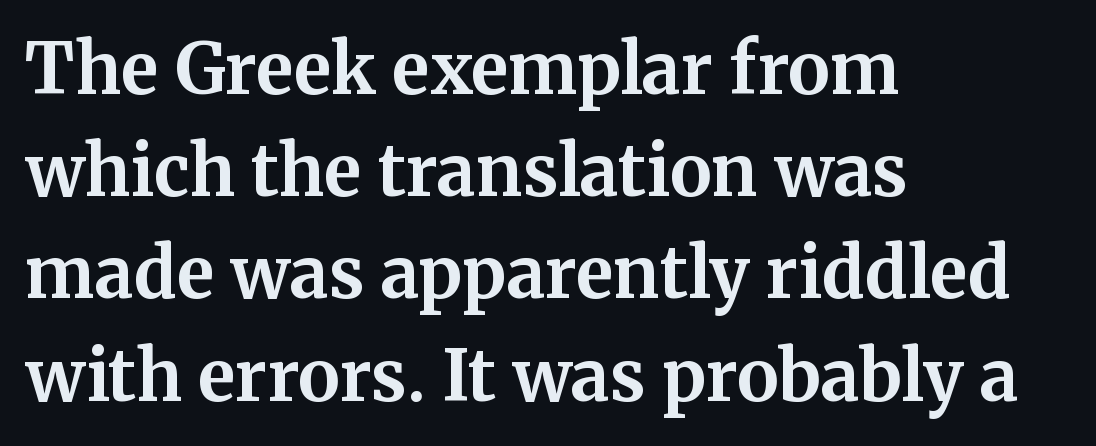
{"serif": "yes", "italic": "no", "bold": "yes", "weight": "bold", "width": "normal", "stroke_contrast": "medium", "x_height": "medium", "monospaced": "no", "underline": "no", "align": "left", "line_spacing": "normal", "line_spacing_ratio": 1.46, "letter_spacing": "normal", "letter_spacing_em": 0.0, "glyph_px": 70}
